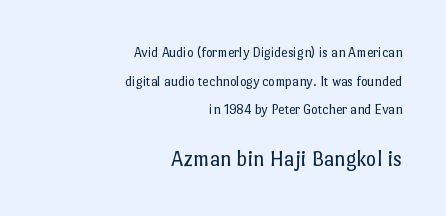
The image shows 22 px text type, upright; set right-aligned, loose line spacing (2.04x), normal letter spacing, not underlined; the second (bottom) block is 1.57x larger.
